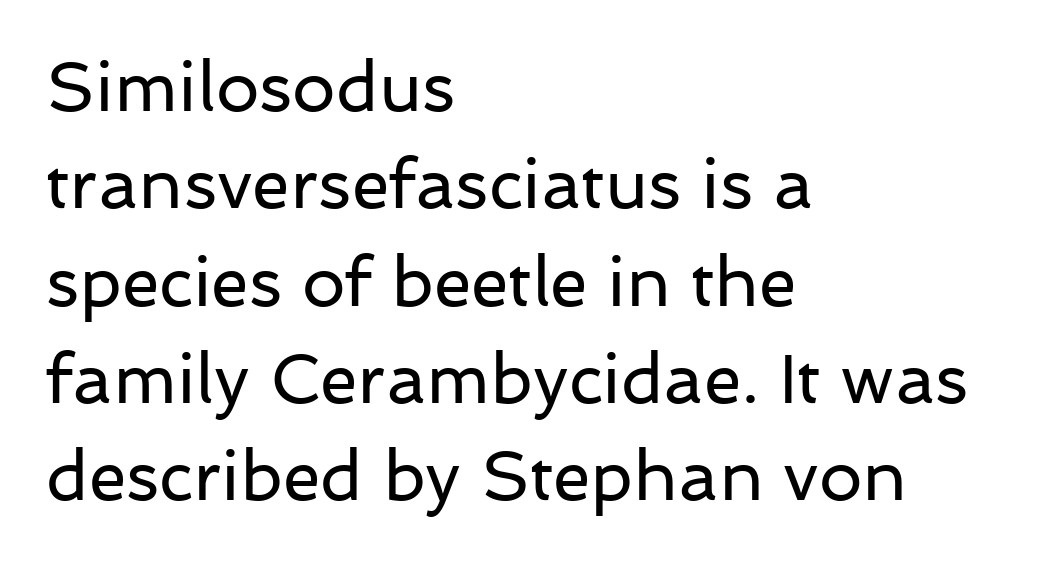
{"serif": "no", "italic": "no", "bold": "no", "weight": "regular", "width": "normal", "stroke_contrast": "low", "x_height": "medium", "monospaced": "no", "underline": "no", "align": "left", "line_spacing": "normal", "line_spacing_ratio": 1.41, "letter_spacing": "normal", "letter_spacing_em": 0.0, "glyph_px": 69}
